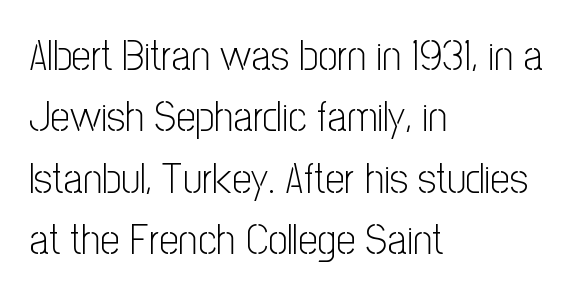
Q: Is the text bold? A: No.
Q: Is the text italic (slanted)? A: No, it is upright.
Q: Is the typeface a serif or a sans-serif typeface? A: Sans-serif.
Q: Is the text underlined? A: No.
Q: How is the paragraph aligned? A: Left-aligned.
Q: Is the spacing between letters normal or unusually wide? A: Normal.
Q: Is the spacing between lines tight, normal or loose? A: Normal.
Q: Width (condensed, normal, or wide)? A: Condensed.
Q: Stroke contrast? A: Low.
Q: x-height? A: Medium.
Q: Monospaced? A: No.
